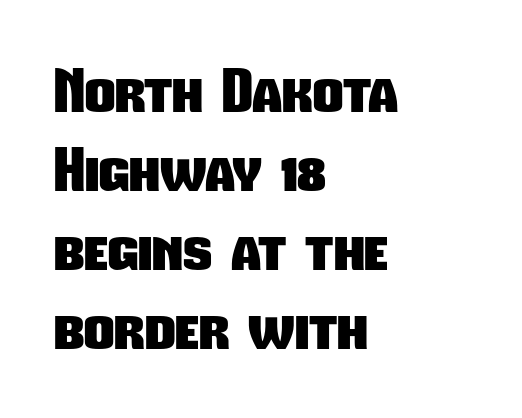
This sample has the flowing, uneven cadence of proportional lettering. This block has exactly the height ordinary leading produces. What stands out about the letter spacing? Nothing — it is the standard amount. Line beginnings align vertically; line endings do not. Pretty heavy lettering here — definitely bold. This rendering employs a face without finishing strokes, i.e., a sans-serif.
